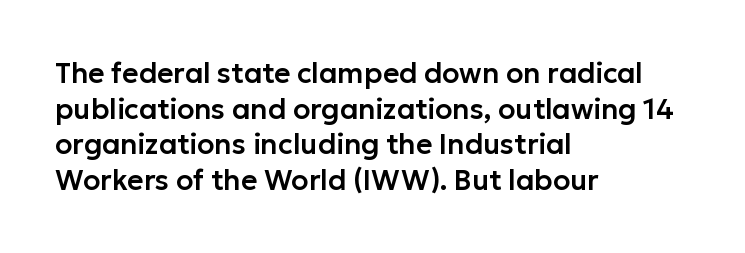
The image shows 28 px sans-serif type, upright; set left-aligned, normal line spacing (1.27x), normal letter spacing, not underlined; low stroke contrast and a medium x-height.
